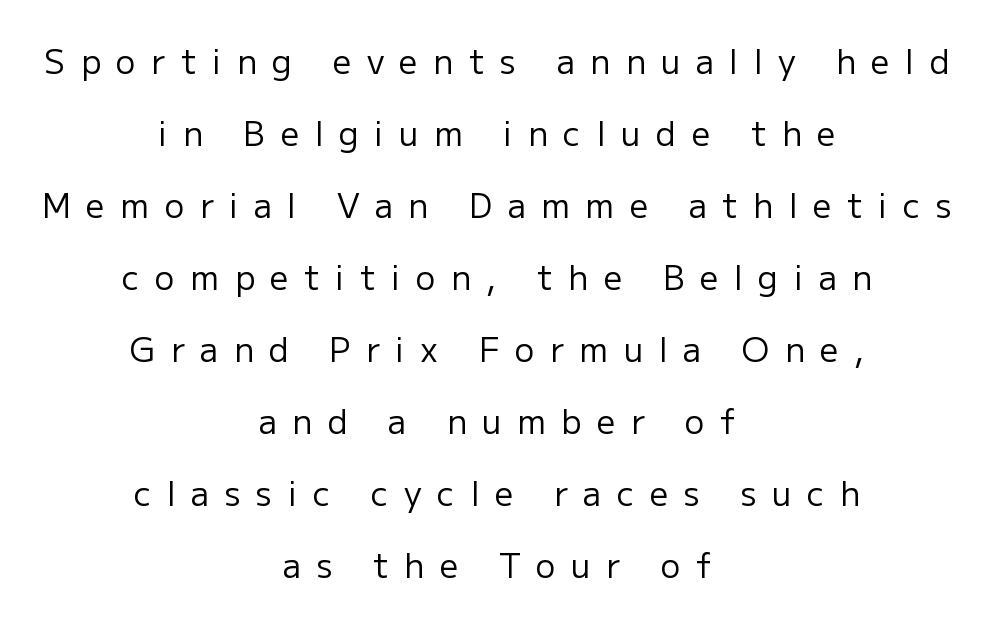
Is there any slant? The stems are plumb. Check where the strokes stop: nothing finishes them off — pure sans. Students, observe: this is what heavily led, spacious text looks like. Each row of text sits above clean, open space. Character widths vary here, with narrow letters taking less room than wide ones.
